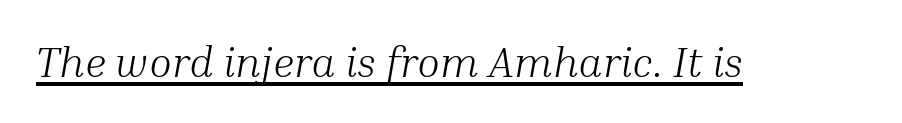
{"serif": "yes", "italic": "yes", "lean": "right", "slant_degrees": 10, "bold": "no", "weight": "light", "width": "normal", "stroke_contrast": "medium", "x_height": "medium", "monospaced": "no", "underline": "yes", "letter_spacing": "normal", "letter_spacing_em": 0.0, "glyph_px": 42}
